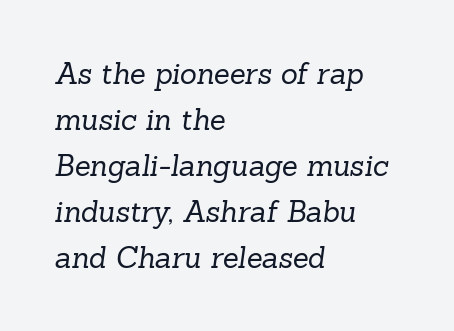
The lines in this sample share a left origin and differ only in where they stop. Typographically, this falls in the serif category. Unmarked baselines from the first word to the last. The passage shown has conventional tracking throughout. Is the stroke heavy? The answer is a plain regular-or-lighter.
